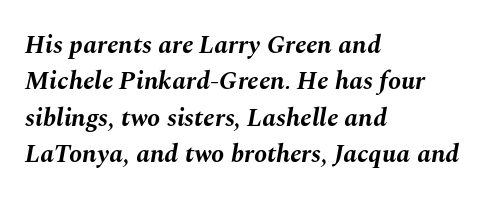
The image shows 26 px bold type, italic (leaning right); set left-aligned, normal line spacing (1.4x), normal letter spacing, not underlined.
